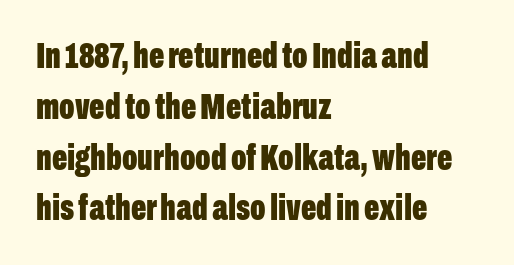
Q: Is the text bold? A: Yes.
Q: Is the text italic (slanted)? A: No, it is upright.
Q: Is the typeface a serif or a sans-serif typeface? A: Sans-serif.
Q: Is the text underlined? A: No.
Q: How is the paragraph aligned? A: Left-aligned.
Q: Is the spacing between letters normal or unusually wide? A: Normal.
Q: Is the spacing between lines tight, normal or loose? A: Normal.
Q: Width (condensed, normal, or wide)? A: Condensed.
Q: Stroke contrast? A: Low.
Q: x-height? A: Medium.
Q: Monospaced? A: No.
